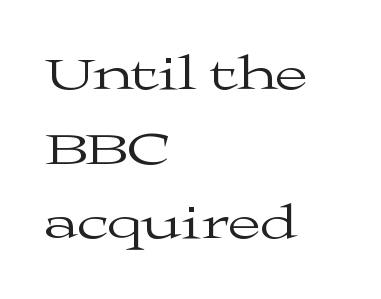
Vertically, the passage feels balanced, rows spaced as you'd expect. The passage shown is typeset with a serif family. This rendering leaves character spacing at its baseline value. These lines are rendered in a variable-pitch font.
